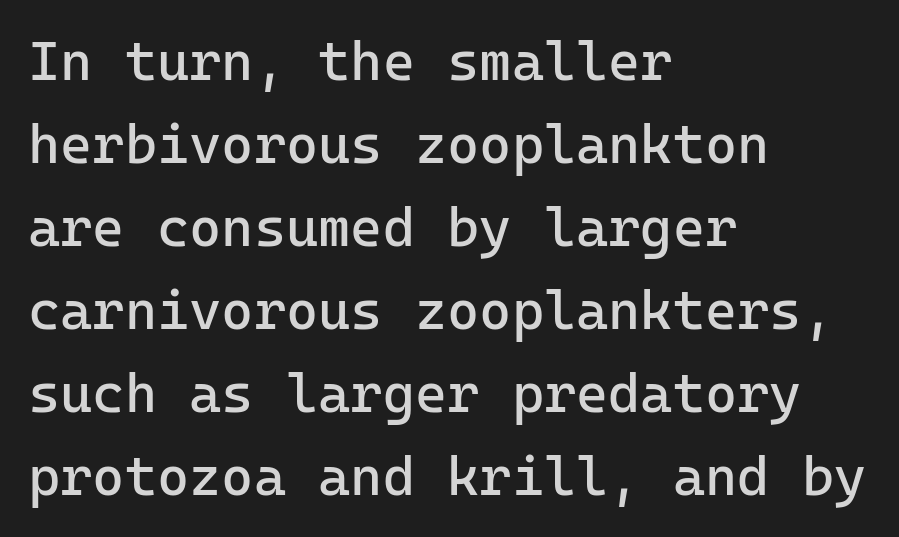
Q: Is the text bold? A: No.
Q: Is the text italic (slanted)? A: No, it is upright.
Q: Is the typeface a serif or a sans-serif typeface? A: Sans-serif.
Q: Is the text underlined? A: No.
Q: How is the paragraph aligned? A: Left-aligned.
Q: Is the spacing between letters normal or unusually wide? A: Normal.
Q: Is the spacing between lines tight, normal or loose? A: Normal.
Q: Width (condensed, normal, or wide)? A: Normal.
Q: Stroke contrast? A: Low.
Q: x-height? A: Medium.
Q: Monospaced? A: Yes.
